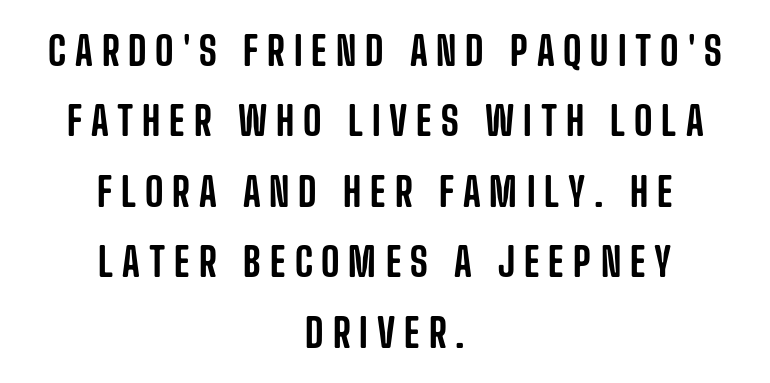
The image shows 40 px condensed sans-serif type, upright; set centered, line spacing 1.76x, unusually wide letter spacing (+0.22 em), not underlined; low stroke contrast and a large x-height.
